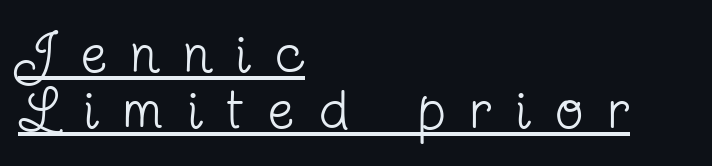
Typographically, this falls in the serif category. Is the block centered? No — it sits flush against the left margin. These glyphs show unthickened strokes, regular width or finer. Students, note that the glyphs here are deliberately spaced far apart. Varying glyph widths throughout — classic text-font behaviour.
